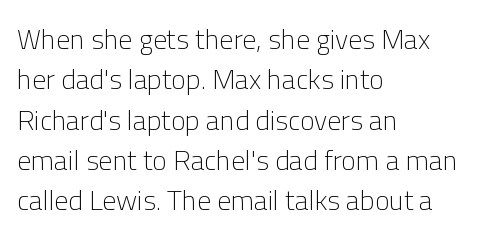
The image shows 28 px light sans-serif type, upright; set left-aligned, normal line spacing (1.44x), normal letter spacing, not underlined; low stroke contrast and a medium x-height.
